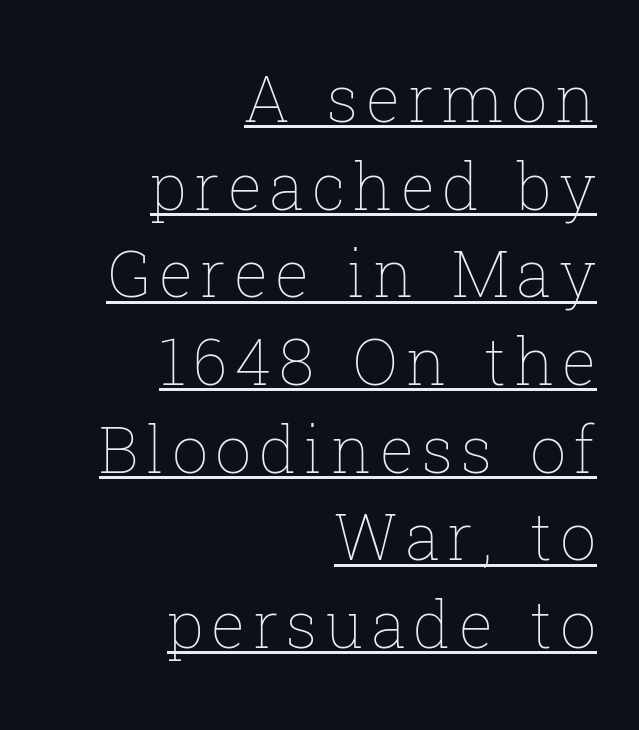
{"italic": "no", "bold": "no", "weight": "thin", "width": "normal", "stroke_contrast": "low", "x_height": "medium", "monospaced": "no", "underline": "yes", "align": "right", "line_spacing": "normal", "line_spacing_ratio": 1.37, "glyph_px": 64}
